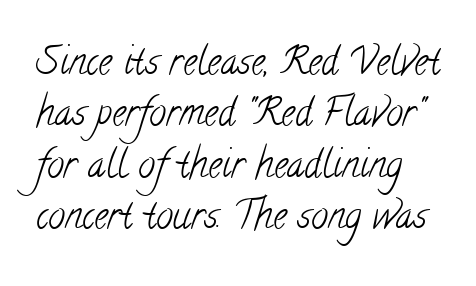
The designer left line spacing at the default. Nothing heavy about these letters — not bold at all. Honestly, the letter spacing is just normal — you wouldn't notice it. Old-style or modern, the face here clearly has serifs. Rule under the text: the space is simply empty. Character widths vary here, with narrow letters taking less room than wide ones.
